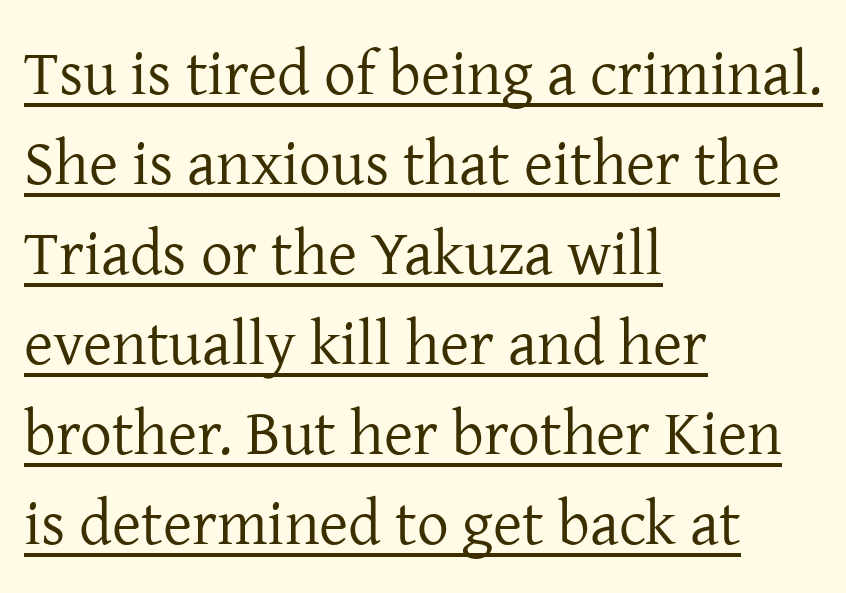
The image shows 63 px regular-weight serif type, upright; set left-aligned, normal line spacing (1.43x), normal letter spacing, underlined; low stroke contrast and a medium x-height.
